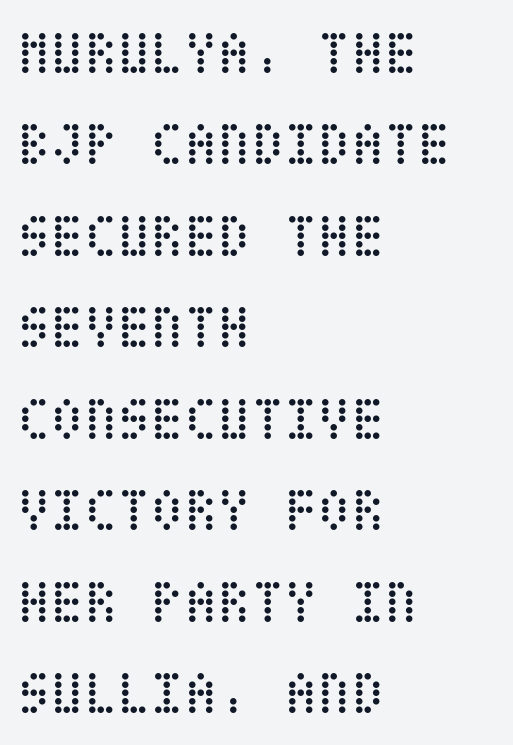
{"italic": "no", "bold": "no", "weight": "regular", "width": "condensed", "stroke_contrast": "low", "x_height": "large", "underline": "no", "align": "left", "line_spacing": "normal", "line_spacing_ratio": 1.5, "letter_spacing": "normal", "letter_spacing_em": 0.0, "glyph_px": 61}
